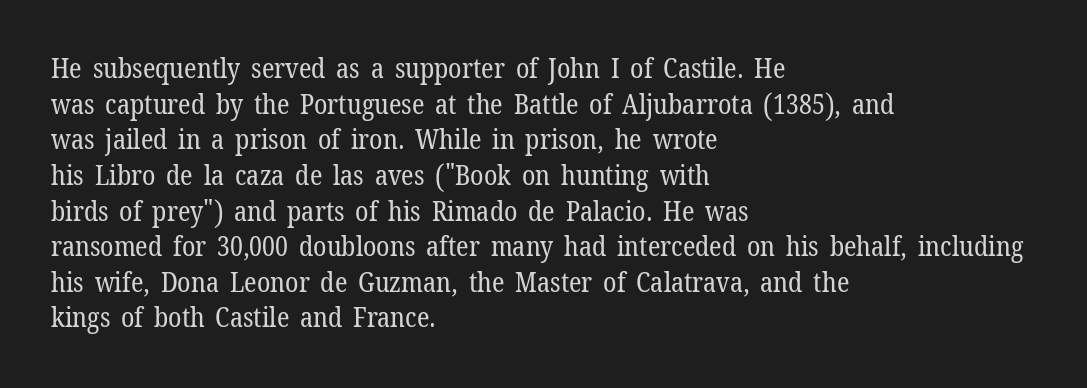
The image shows 27 px text type, upright; set left-aligned, normal line spacing (1.32x), normal letter spacing, not underlined.
